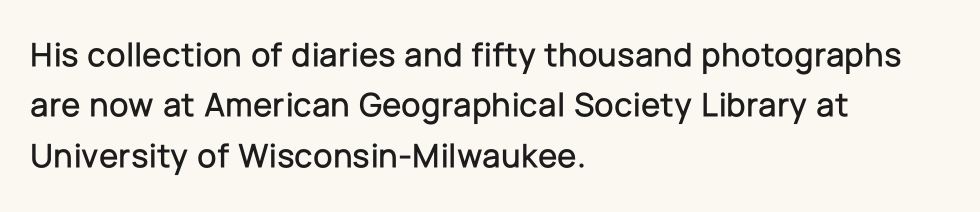
The image shows 35 px sans-serif type, upright; set left-aligned, normal line spacing (1.44x), normal letter spacing, not underlined; low stroke contrast and a medium x-height.
